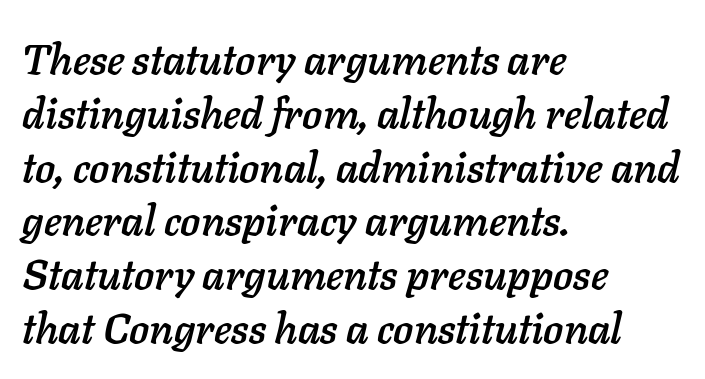
Character widths vary here, with narrow letters taking less room than wide ones. When letters slant like this, we call the style italic. Layout note: lines flush left. Compared with typical body copy, the letter spacing here is the same. These lines sit exactly where default settings would place them. Lines of text with bare space underneath.
